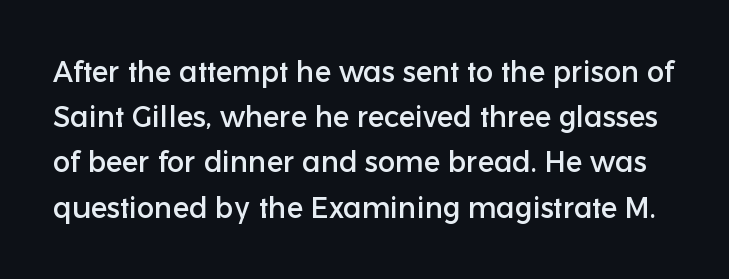
Here the glyphs are tracked normally, forming tight word shapes. Interline gaps are of average width in this sample. Each letter's strokes conclude bluntly, with no projecting serifs. Nobody drew a line under any word here. Nope, not italic — everything's standing straight. A typesetter would call this proportional, since set widths differ per character.
